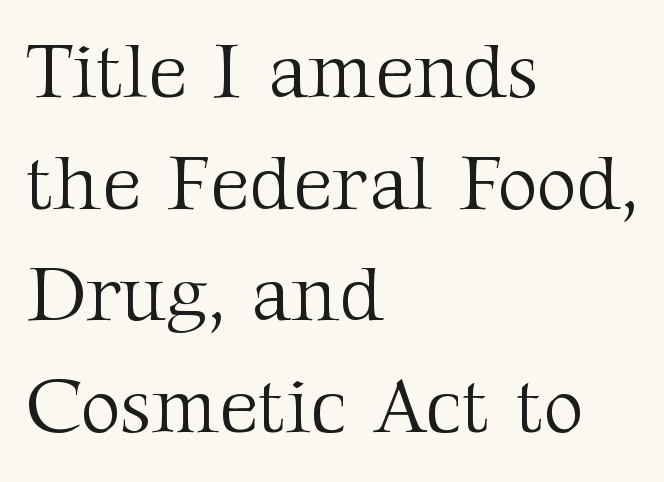
Think standard paragraph weight, or any step lighter than that. The baseline area is clear. A typesetter would call this proportional, since set widths differ per character. The setting favours the left margin, as ordinary paragraphs usually do.
